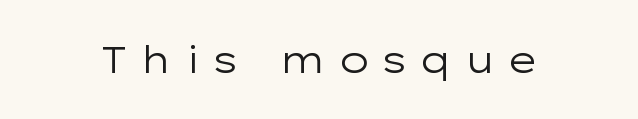
The image shows 37 px regular-weight, wide sans-serif type, upright; set unusually wide letter spacing (+0.3 em), not underlined; low stroke contrast and a medium x-height.
